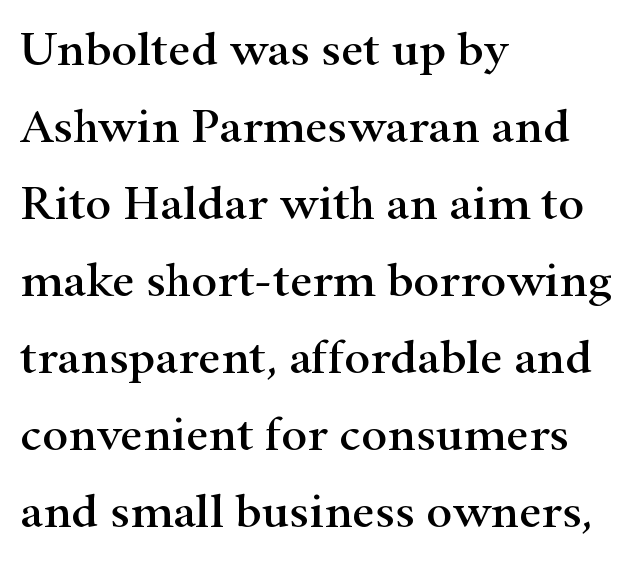
The rendering shows small feet on the letterforms — a serif design. Is this a fixed-width face? No — the glyphs have proportional, varying widths. Honestly, the row spacing looks completely unremarkable. Letters rest on an invisible, unmarked baseline. The text block is weighted toward the left margin, trailing off unevenly rightward.
